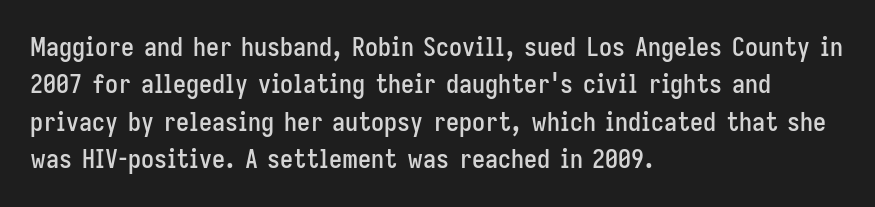
Q: Is the text italic (slanted)? A: No, it is upright.
Q: Is the text underlined? A: No.
Q: How is the paragraph aligned? A: Left-aligned.
Q: Is the spacing between letters normal or unusually wide? A: Normal.
Q: Is the spacing between lines tight, normal or loose? A: Normal.
